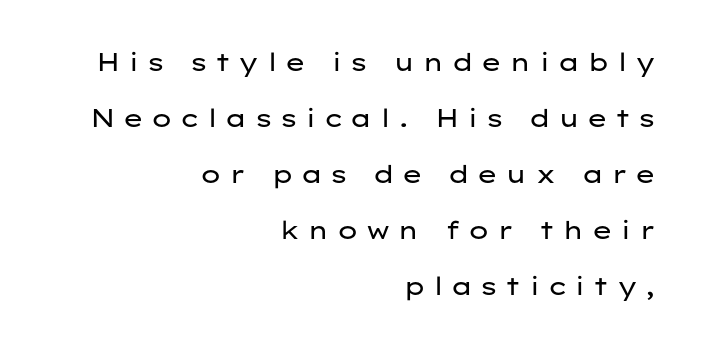
Widely set lines give the paragraph a tall, airy silhouette. Is there any slant? The stems are plumb. The string is rendered with underlining switched off. No chunkiness to these letters — they're not bold.
